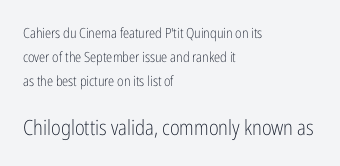
The image shows 21 px text type, upright; set left-aligned, line spacing 1.72x, normal letter spacing, not underlined; the second (bottom) block is 1.5x larger.
